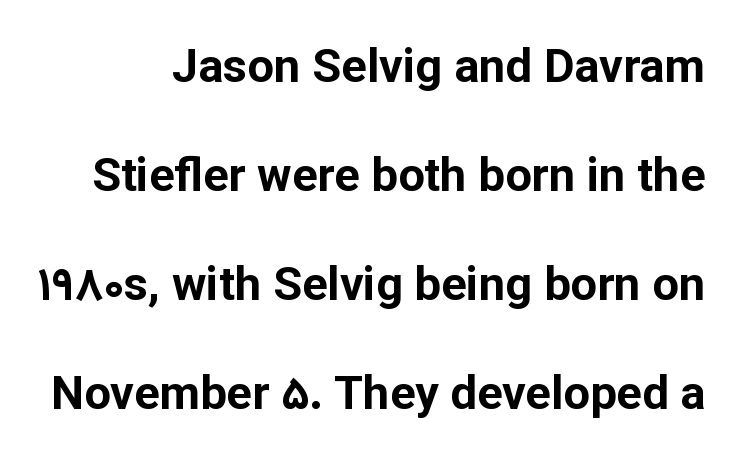
{"serif": "no", "italic": "no", "bold": "yes", "weight": "bold", "width": "normal", "stroke_contrast": "low", "x_height": "medium", "monospaced": "no", "underline": "no", "line_spacing": "loose", "line_spacing_ratio": 2.32, "letter_spacing": "normal", "letter_spacing_em": 0.0, "glyph_px": 47}
